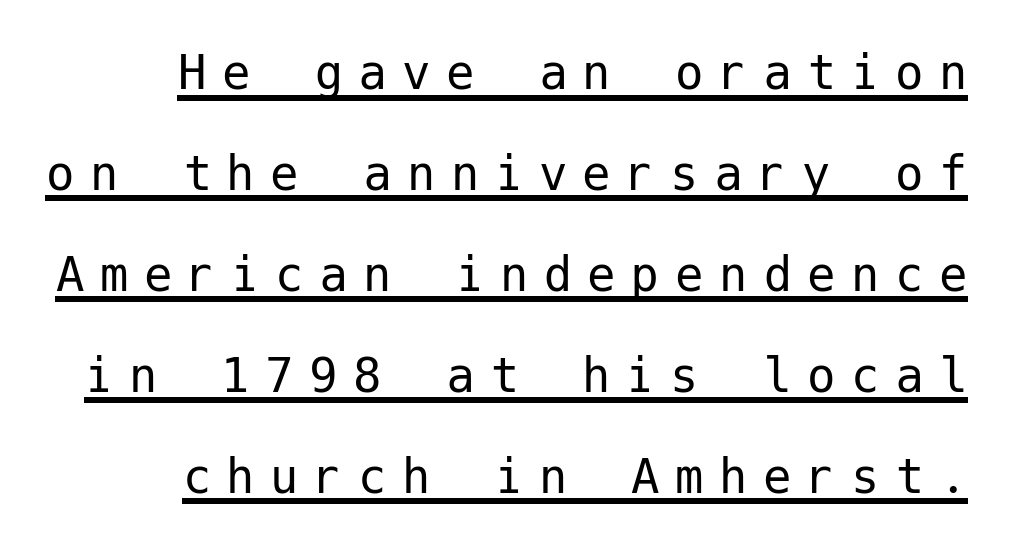
{"serif": "no", "italic": "no", "bold": "no", "weight": "regular", "width": "normal", "stroke_contrast": "low", "x_height": "medium", "underline": "yes", "line_spacing_ratio": 1.77, "letter_spacing": "wide", "letter_spacing_em": 0.27, "glyph_px": 57}
